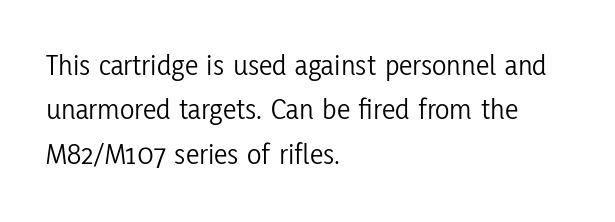
Q: Is the text bold? A: No.
Q: Is the text italic (slanted)? A: No, it is upright.
Q: Is the typeface a serif or a sans-serif typeface? A: Sans-serif.
Q: Is the text underlined? A: No.
Q: How is the paragraph aligned? A: Left-aligned.
Q: Is the spacing between letters normal or unusually wide? A: Normal.
Q: Is the spacing between lines tight, normal or loose? A: Normal.
Q: Width (condensed, normal, or wide)? A: Condensed.
Q: Stroke contrast? A: Low.
Q: x-height? A: Medium.
Q: Monospaced? A: No.
